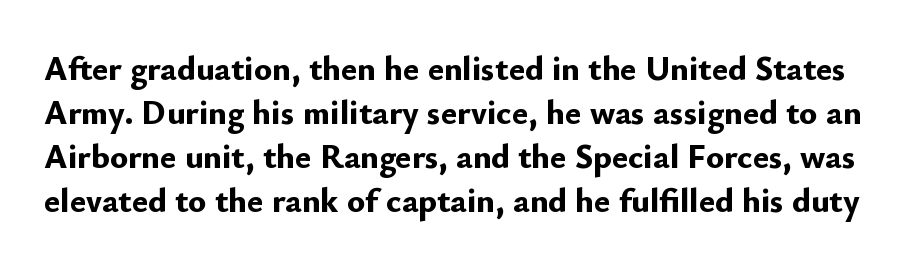
The image shows 34 px bold sans-serif type, upright; set normal line spacing (1.29x), normal letter spacing, not underlined; low stroke contrast and a small x-height.
